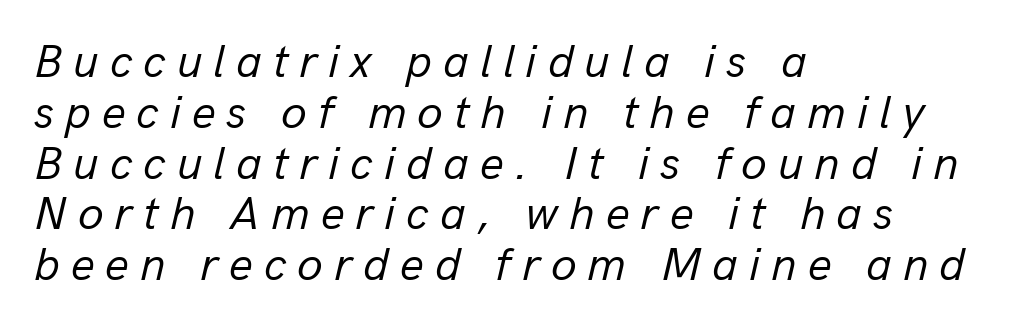
{"italic": "yes", "lean": "right", "slant_degrees": 13, "bold": "no", "weight": "regular", "width": "normal", "stroke_contrast": "low", "x_height": "medium", "monospaced": "no", "underline": "no", "align": "left", "line_spacing": "tight", "line_spacing_ratio": 1.08, "letter_spacing": "wide", "letter_spacing_em": 0.23, "glyph_px": 47}
